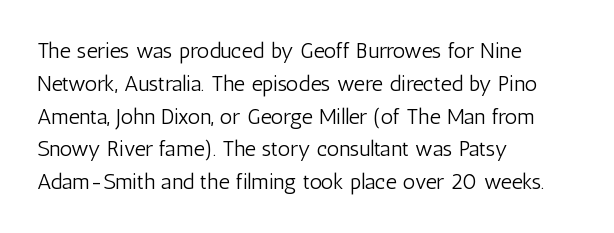
Descender tails drop into unmarked territory. Vertically, the passage feels balanced, rows spaced as you'd expect. The typesetter chose a ragged-right arrangement here. The typography opts for an upright posture over an oblique one. The rendering keeps characters at their native spacing. Stroke mass is kept to a normal reading level or below.
